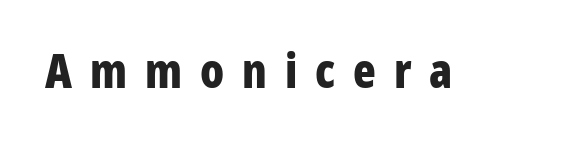
Q: Is the text bold? A: Yes.
Q: Is the text italic (slanted)? A: No, it is upright.
Q: Is the typeface a serif or a sans-serif typeface? A: Sans-serif.
Q: Is the text underlined? A: No.
Q: Is the spacing between letters normal or unusually wide? A: Unusually wide.
Q: Width (condensed, normal, or wide)? A: Condensed.
Q: Stroke contrast? A: Low.
Q: x-height? A: Medium.
Q: Monospaced? A: No.
